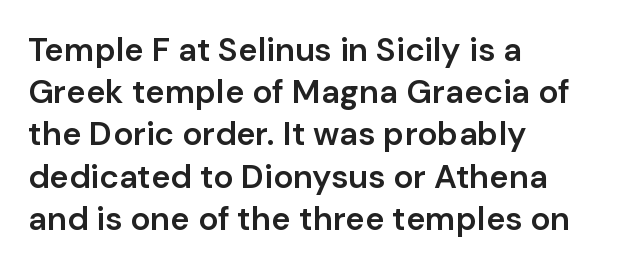
The type is set solid horizontally, with unmodified tracking. Vertically, the passage feels balanced, rows spaced as you'd expect. Anything drawn beneath the words? Only blank space. In terms of posture, this sample is upright. The rag falls on the right side of this text block.
